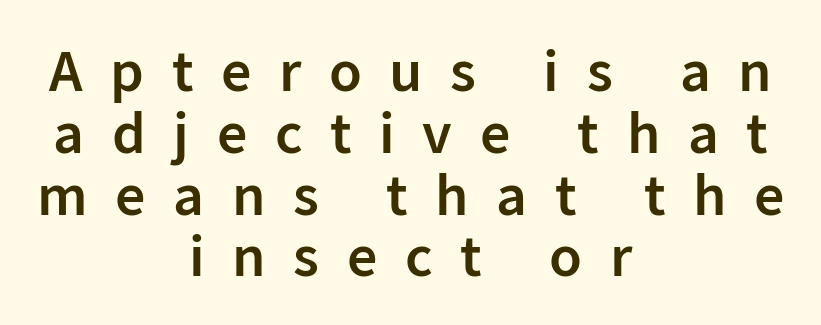
Q: Is the text bold? A: Semi-bold.
Q: Is the text italic (slanted)? A: No, it is upright.
Q: Is the typeface a serif or a sans-serif typeface? A: Sans-serif.
Q: Is the text underlined? A: No.
Q: How is the paragraph aligned? A: Centered.
Q: Is the spacing between letters normal or unusually wide? A: Unusually wide.
Q: Is the spacing between lines tight, normal or loose? A: Tight.
Q: Width (condensed, normal, or wide)? A: Normal.
Q: Stroke contrast? A: Low.
Q: x-height? A: Medium.
Q: Monospaced? A: No.
